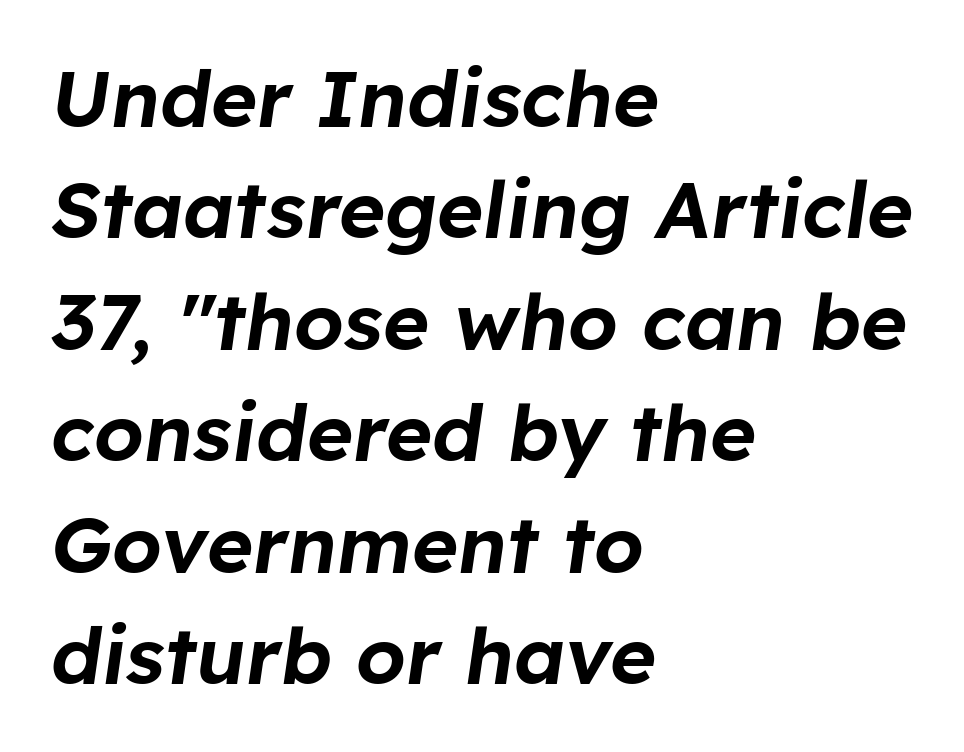
Successive baselines arrive at the customary interval. This sample is left-justified, so line endings fall wherever the words run out. It's the slanting kind of type. Tracking value appears to be zero — textbook default spacing. The strip under each line holds only bare page. Each letter keeps its own natural width here, so spacing adapts to shape.
